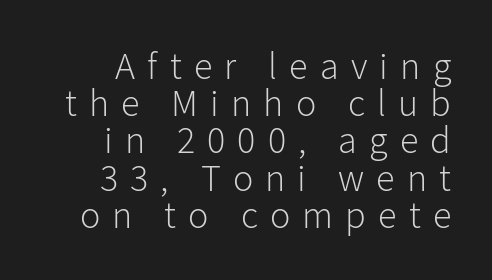
Reading down the column, the eye jumps only a short way to each next line. Does the lettering tilt? It doesn't — this is upright. Right-aligned paragraph, ragged on the left. Character widths vary here, with narrow letters taking less room than wide ones. The specimen omits any rule beneath the text block's lines. The letters are spread apart with noticeably loose tracking.
